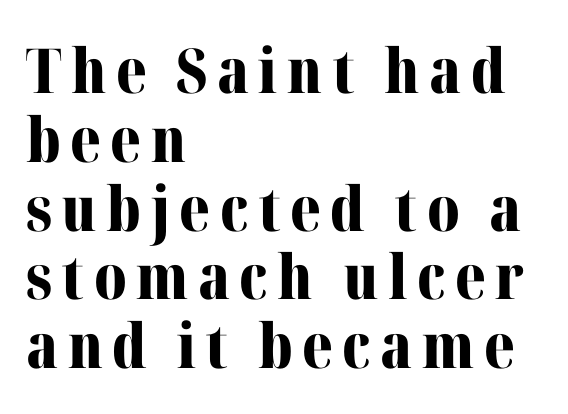
These lines are composed in type with serifs. The characters look thick and weighty, a clear bold. Tightly led — the rows are bunched. Varying glyph widths throughout — classic text-font behaviour. A student would call this left alignment; a typographer would say flush left, rag right.
